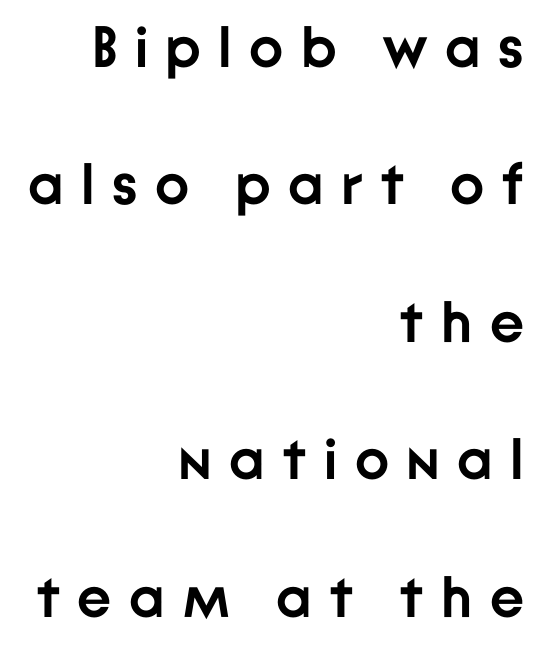
The image shows 58 px semibold sans-serif type, upright; set right-aligned, loose line spacing (2.37x), unusually wide letter spacing (+0.3 em), not underlined; low stroke contrast and a medium x-height.
